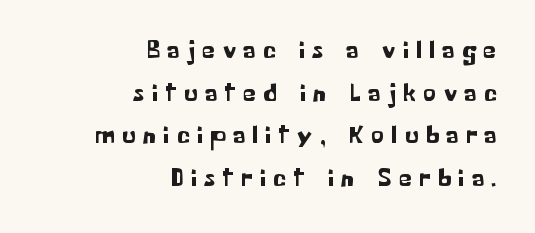
Q: Is the text italic (slanted)? A: No, it is upright.
Q: Is the text underlined? A: No.
Q: How is the paragraph aligned? A: Right-aligned.
Q: Is the spacing between letters normal or unusually wide? A: Unusually wide.
Q: Is the spacing between lines tight, normal or loose? A: Normal.
